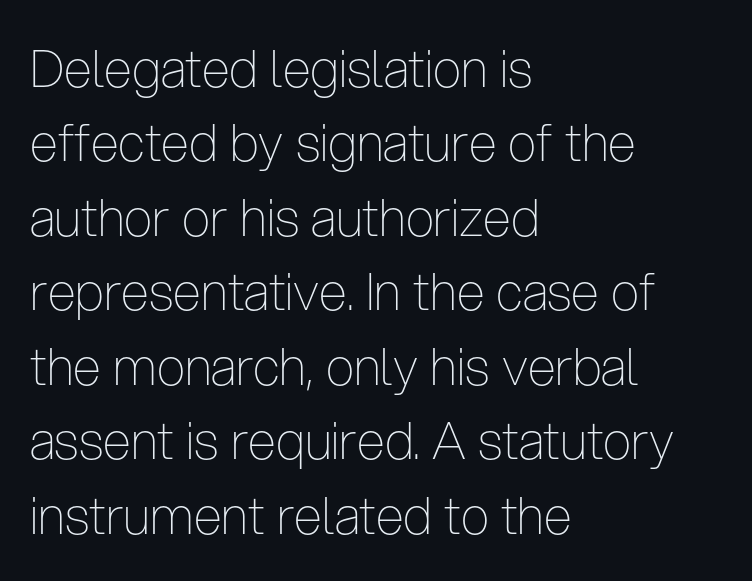
{"serif": "no", "italic": "no", "bold": "no", "weight": "thin", "width": "condensed", "stroke_contrast": "low", "x_height": "medium", "monospaced": "no", "underline": "no", "align": "left", "line_spacing": "normal", "line_spacing_ratio": 1.46, "letter_spacing": "normal", "letter_spacing_em": 0.0, "glyph_px": 51}
